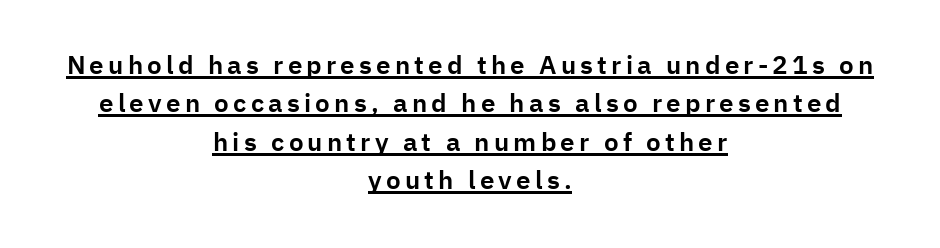
The image shows 26 px text type, upright; set centered, normal line spacing (1.48x), underlined.
